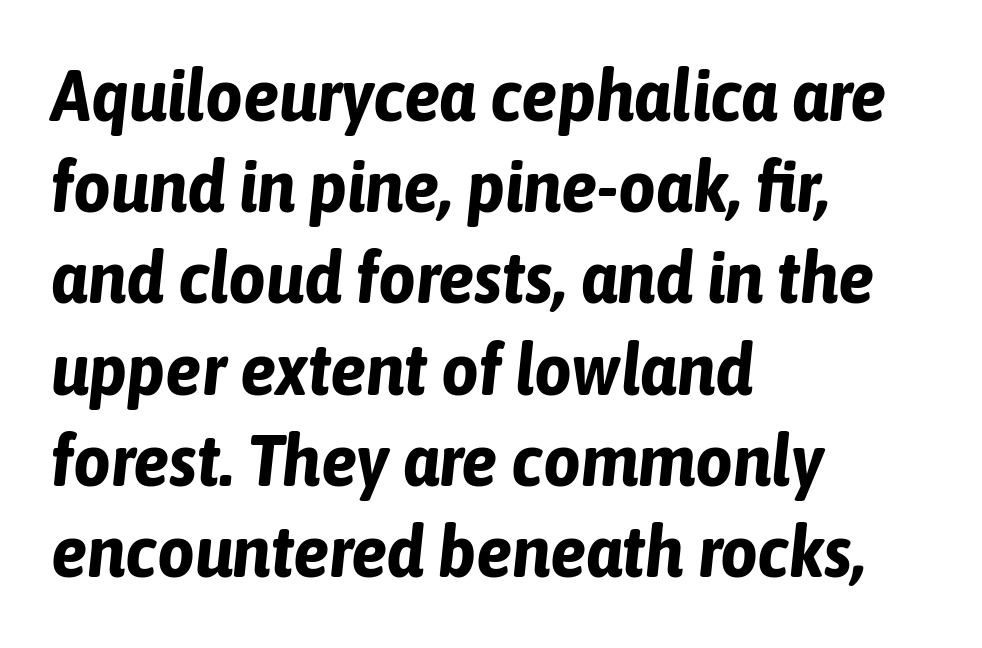
Q: Is the text bold? A: Yes.
Q: Is the text italic (slanted)? A: Yes, it leans right by about 6 degrees.
Q: Is the text underlined? A: No.
Q: How is the paragraph aligned? A: Left-aligned.
Q: Is the spacing between letters normal or unusually wide? A: Normal.
Q: Is the spacing between lines tight, normal or loose? A: Normal.
Q: Width (condensed, normal, or wide)? A: Condensed.
Q: Stroke contrast? A: Low.
Q: x-height? A: Medium.
Q: Monospaced? A: No.
